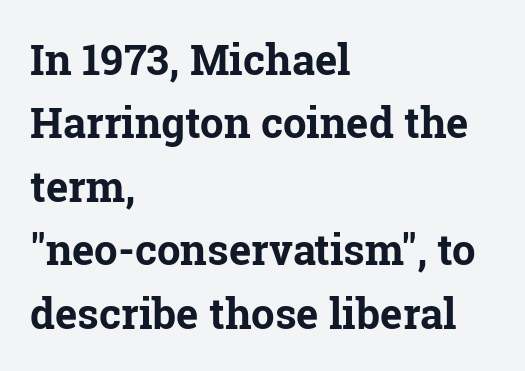
{"serif": "yes", "italic": "no", "bold": "yes", "weight": "bold", "width": "normal", "stroke_contrast": "low", "x_height": "medium", "monospaced": "no", "underline": "no", "align": "left", "line_spacing": "normal", "line_spacing_ratio": 1.51, "letter_spacing": "normal", "letter_spacing_em": 0.0, "glyph_px": 42}
